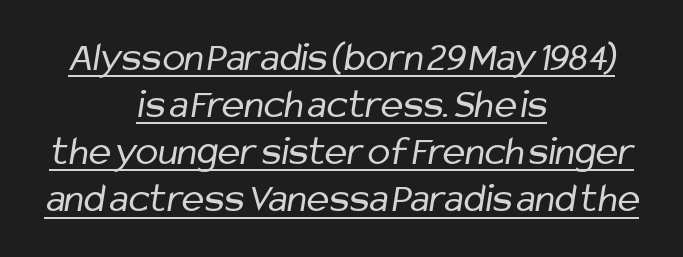
The image shows 42 px regular-weight, condensed sans-serif type; set centered, tight line spacing (1.12x), normal letter spacing, underlined; low stroke contrast and a medium x-height.
